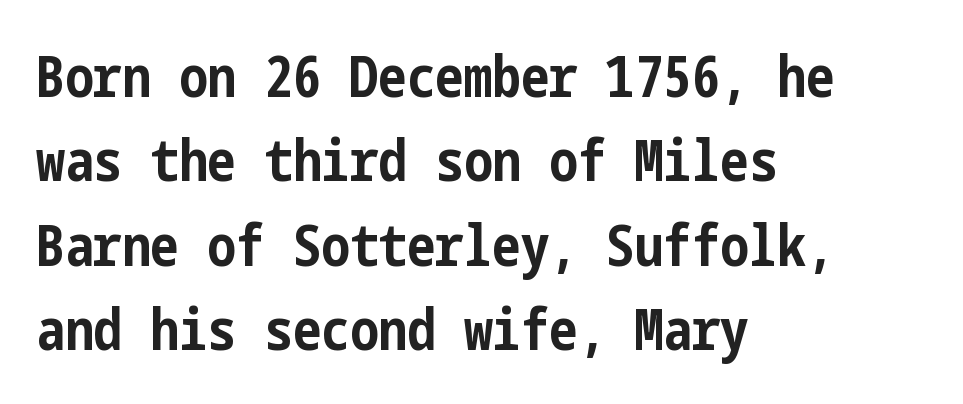
{"serif": "no", "italic": "no", "bold": "yes", "weight": "bold", "width": "condensed", "stroke_contrast": "low", "x_height": "medium", "underline": "no", "align": "left", "line_spacing": "normal", "line_spacing_ratio": 1.48, "letter_spacing": "normal", "letter_spacing_em": 0.0, "glyph_px": 57}
